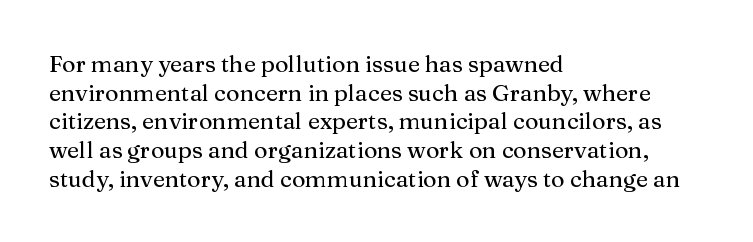
Quick note: not italic, upright. The letters sit at their default tracking, neither squeezed nor spread. The space between consecutive lines is moderate. This sample is left-justified, so line endings fall wherever the words run out. The string is rendered with underlining switched off.
